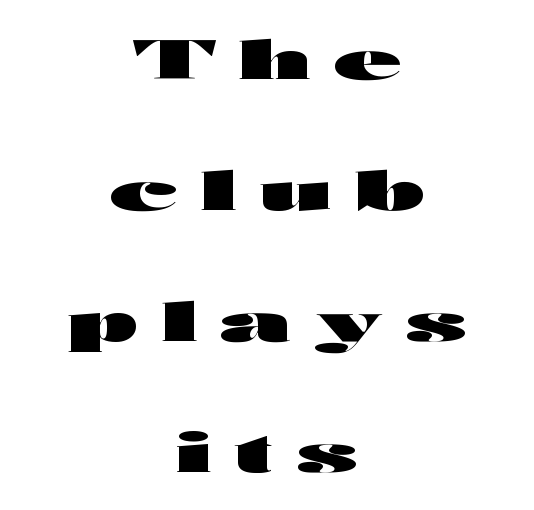
The image shows 55 px heavy, wide sans-serif type, upright; set centered, loose line spacing (2.38x), unusually wide letter spacing (+0.43 em), not underlined; high stroke contrast and a medium x-height.
